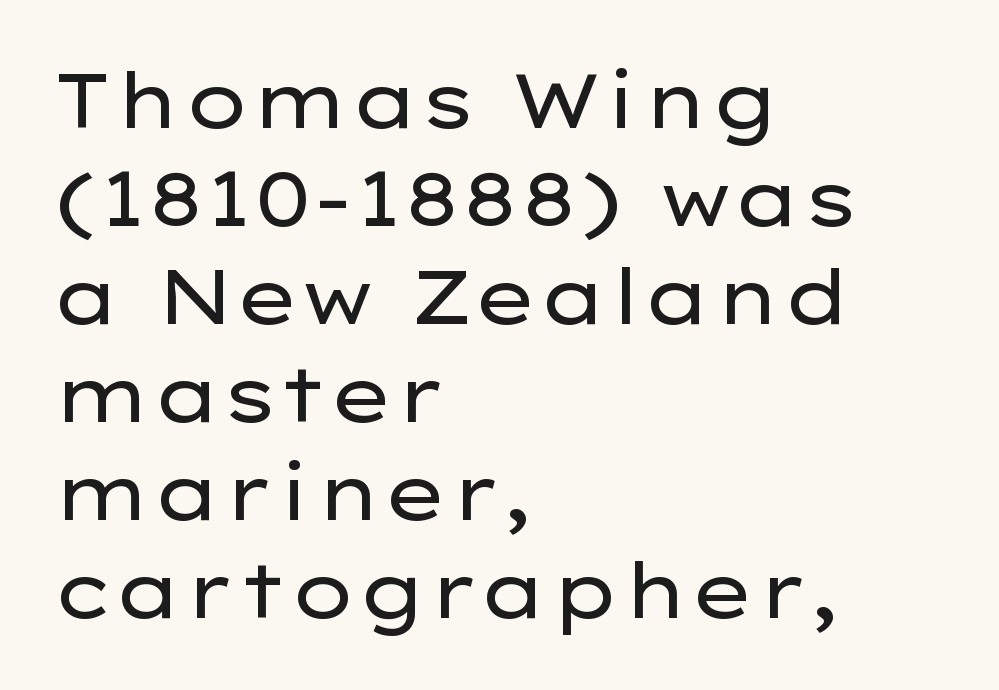
The image shows 76 px regular-weight, wide sans-serif type, upright; set left-aligned, normal line spacing (1.29x), normal letter spacing, not underlined; low stroke contrast and a medium x-height.
